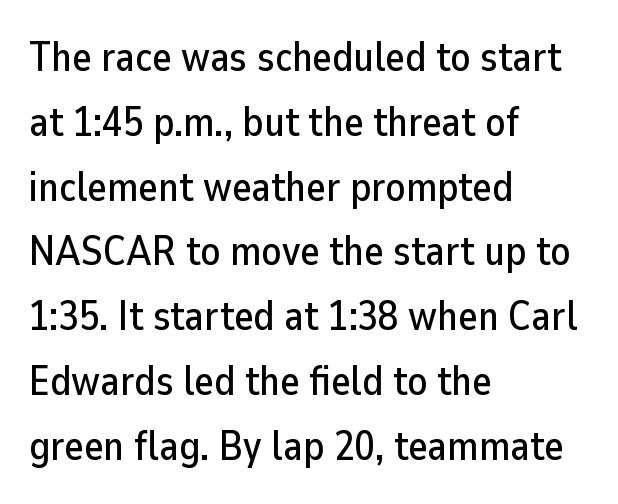
The image shows 41 px sans-serif type, upright; set left-aligned, normal line spacing (1.58x), normal letter spacing, not underlined; low stroke contrast and a medium x-height.
